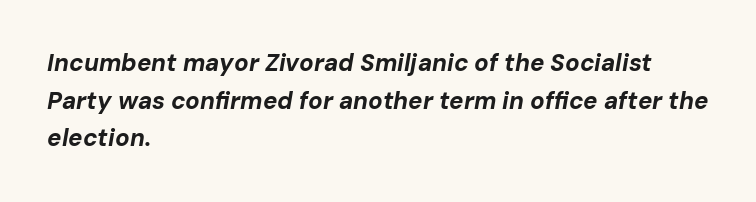
Q: Is the text bold? A: Yes.
Q: Is the text italic (slanted)? A: Yes, it leans right by about 10 degrees.
Q: Is the text underlined? A: No.
Q: How is the paragraph aligned? A: Left-aligned.
Q: Is the spacing between letters normal or unusually wide? A: Normal.
Q: Is the spacing between lines tight, normal or loose? A: Normal.
